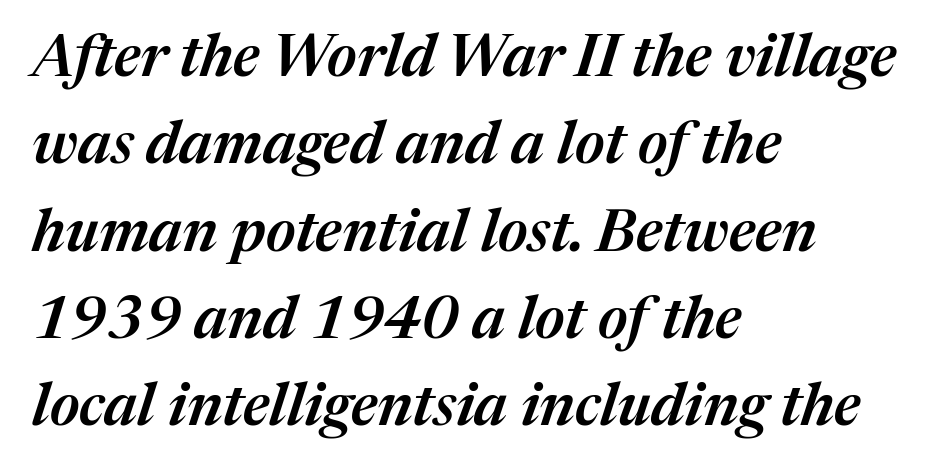
The image shows 59 px semibold type, italic (leaning right); set left-aligned, normal line spacing (1.48x), normal letter spacing, not underlined; medium stroke contrast and a medium x-height.
